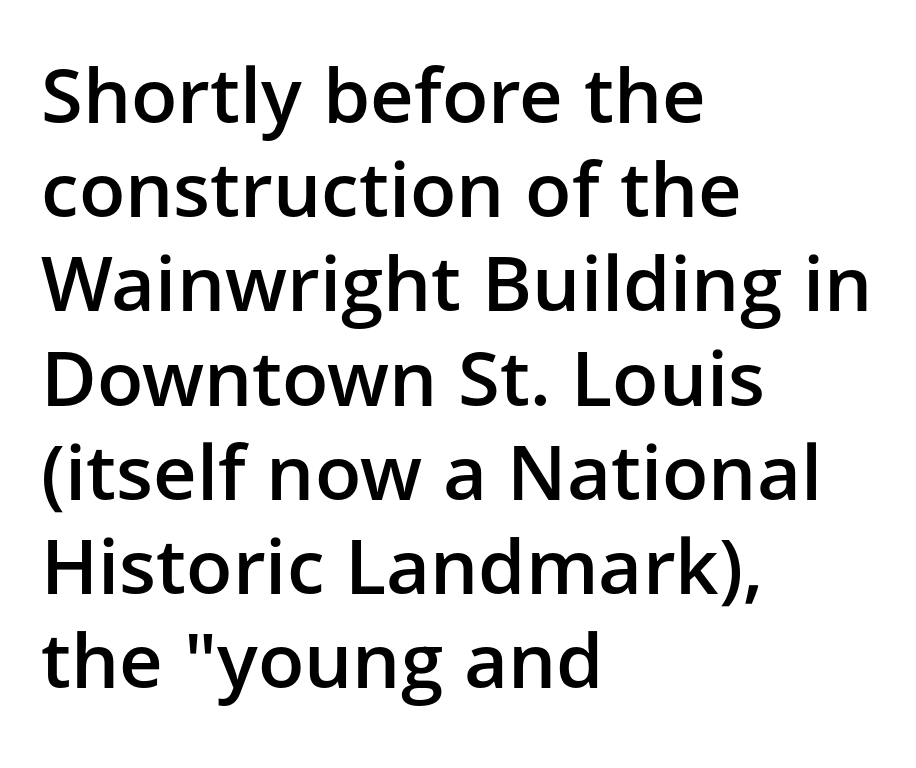
Letter spacing: default. Lines of text with bare space underneath. The rendering uses natural spacing where letterforms have individual widths. Firm but not heavy-handed strokes: this text is semibold.
